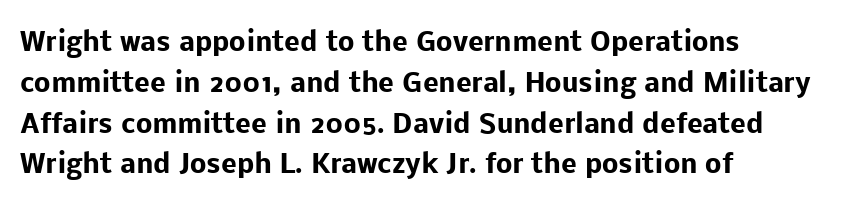
Q: Is the text bold? A: Yes.
Q: Is the text italic (slanted)? A: No, it is upright.
Q: Is the text underlined? A: No.
Q: How is the paragraph aligned? A: Left-aligned.
Q: Is the spacing between letters normal or unusually wide? A: Normal.
Q: Is the spacing between lines tight, normal or loose? A: Normal.
